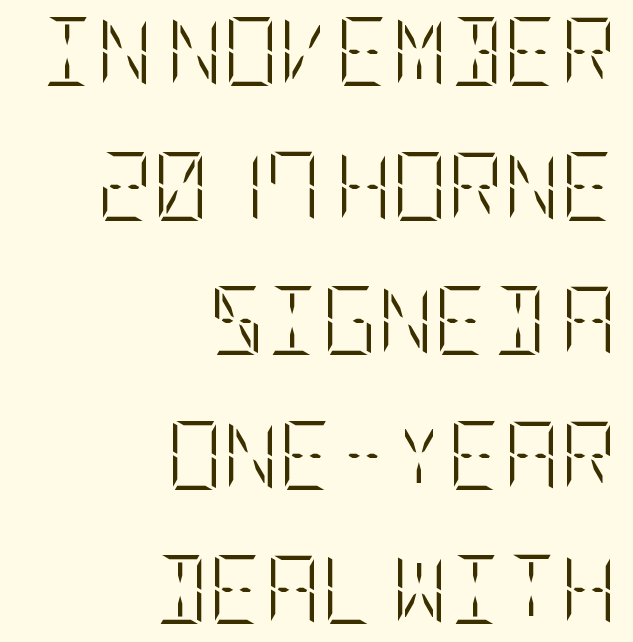
{"italic": "no", "bold": "no", "weight": "light", "width": "condensed", "stroke_contrast": "low", "x_height": "large", "underline": "no", "align": "right", "line_spacing": "loose", "line_spacing_ratio": 1.95, "letter_spacing": "normal", "letter_spacing_em": 0.0, "glyph_px": 69}
